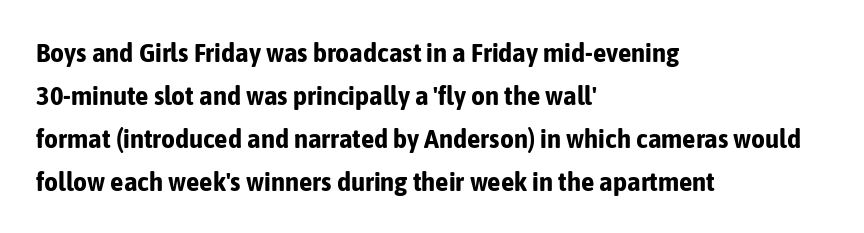
The image shows 27 px bold type, upright; set left-aligned, normal line spacing (1.59x), normal letter spacing, not underlined.
